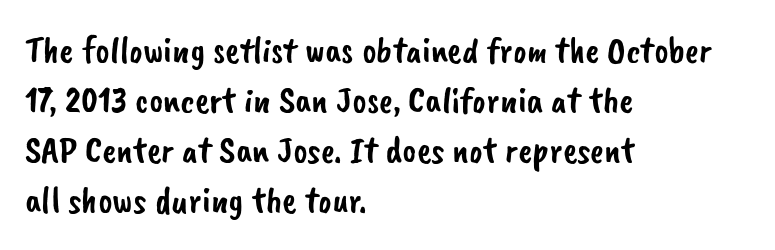
The image shows 38 px sans-serif type; set left-aligned, normal line spacing (1.32x), normal letter spacing, not underlined; low stroke contrast and a small x-height.
